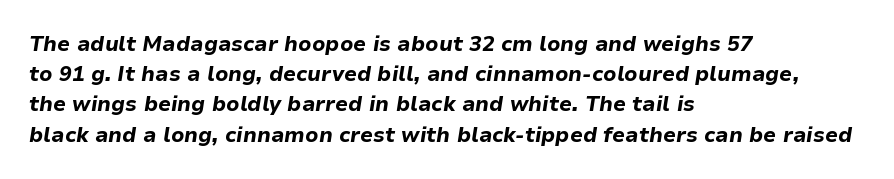
Q: Is the text bold? A: Yes.
Q: Is the text italic (slanted)? A: Yes, it leans right by about 9 degrees.
Q: Is the text underlined? A: No.
Q: How is the paragraph aligned? A: Left-aligned.
Q: Is the spacing between letters normal or unusually wide? A: Normal.
Q: Is the spacing between lines tight, normal or loose? A: Normal.
